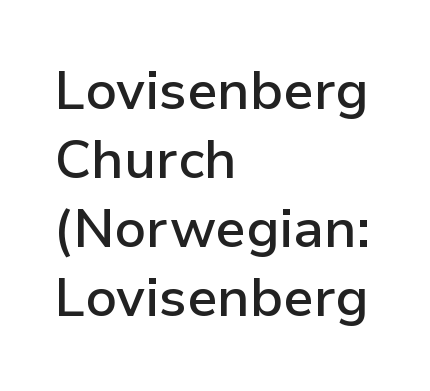
The rows are spaced the way most documents space them. Every character sits straight up, as roman type does. The letters carry no serifs — their stems end cleanly without finishing strokes. Character widths vary here, with narrow letters taking less room than wide ones.
